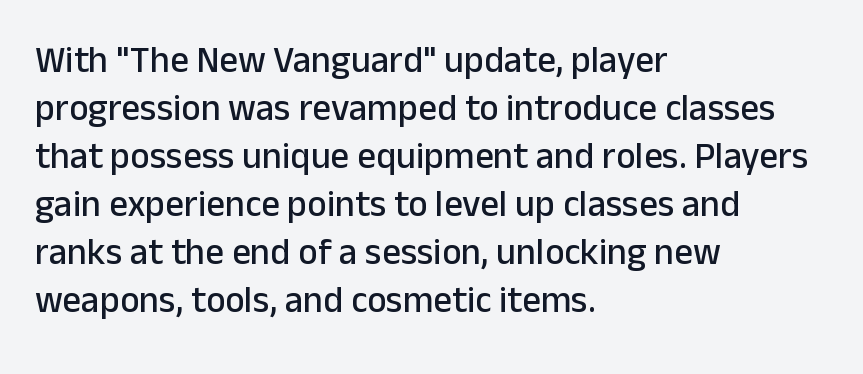
The image shows 37 px sans-serif type, upright; set left-aligned, normal line spacing (1.3x), normal letter spacing, not underlined; low stroke contrast and a medium x-height.
